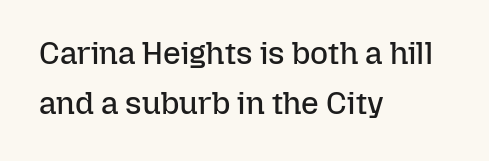
The rows are spaced the way most documents space them. Stroke thickness stays within the range of a standard reading face or lighter. Do the characters align in a grid? No, the font is proportional. Glance below the letters and you will spot only blank space. The ragged edge is on the right, which tells us the setting is flush left.
